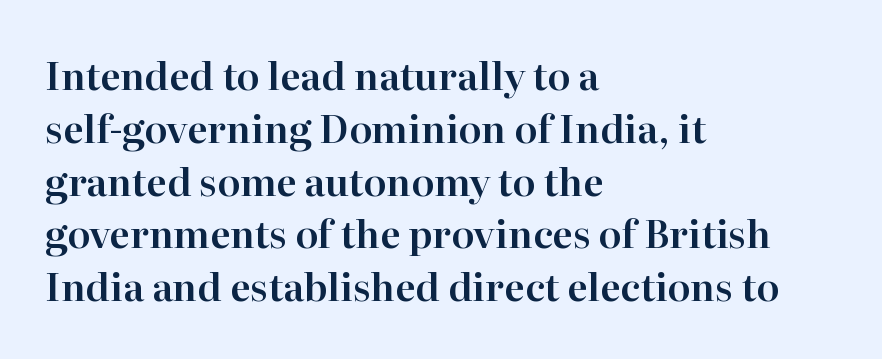
Q: Is the text italic (slanted)? A: No, it is upright.
Q: Is the typeface a serif or a sans-serif typeface? A: Serif.
Q: Is the text underlined? A: No.
Q: How is the paragraph aligned? A: Left-aligned.
Q: Is the spacing between letters normal or unusually wide? A: Normal.
Q: Is the spacing between lines tight, normal or loose? A: Normal.
Q: Width (condensed, normal, or wide)? A: Normal.
Q: Stroke contrast? A: High.
Q: x-height? A: Medium.
Q: Monospaced? A: No.
